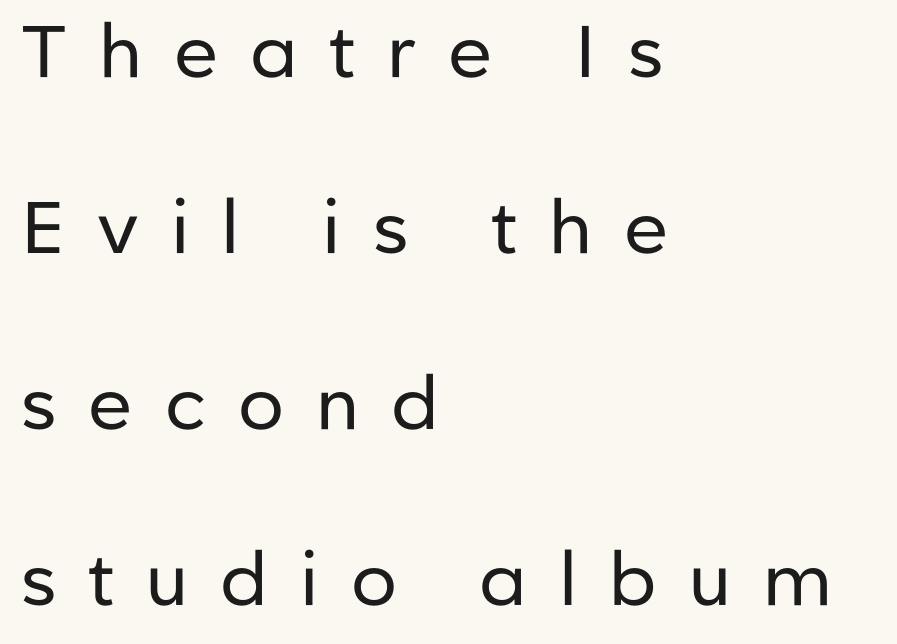
Q: Is the text bold? A: No.
Q: Is the text italic (slanted)? A: No, it is upright.
Q: Is the typeface a serif or a sans-serif typeface? A: Sans-serif.
Q: Is the text underlined? A: No.
Q: How is the paragraph aligned? A: Left-aligned.
Q: Is the spacing between letters normal or unusually wide? A: Unusually wide.
Q: Is the spacing between lines tight, normal or loose? A: Loose.
Q: Width (condensed, normal, or wide)? A: Normal.
Q: Stroke contrast? A: Low.
Q: x-height? A: Medium.
Q: Monospaced? A: No.
